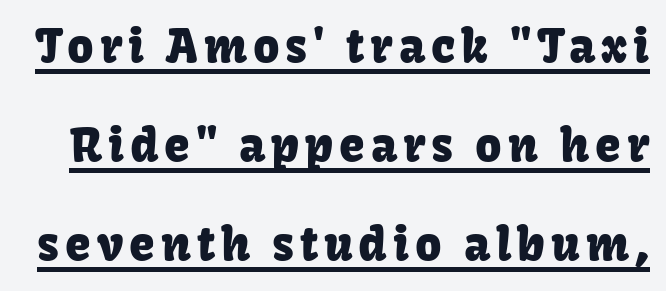
The image shows 46 px sans-serif type, upright; set loose line spacing (2.15x), underlined; low stroke contrast and a medium x-height.
